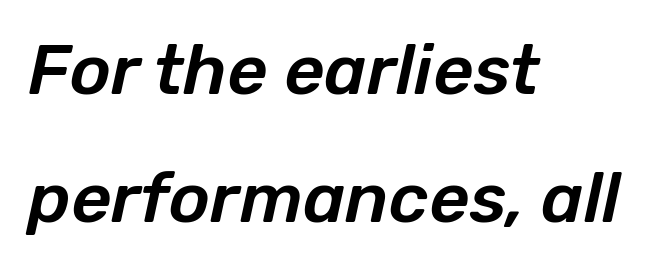
Q: Is the text italic (slanted)? A: Yes, it leans right by about 12 degrees.
Q: Is the text underlined? A: No.
Q: How is the paragraph aligned? A: Left-aligned.
Q: Is the spacing between letters normal or unusually wide? A: Normal.
Q: Width (condensed, normal, or wide)? A: Normal.
Q: Stroke contrast? A: Low.
Q: x-height? A: Medium.
Q: Monospaced? A: No.
